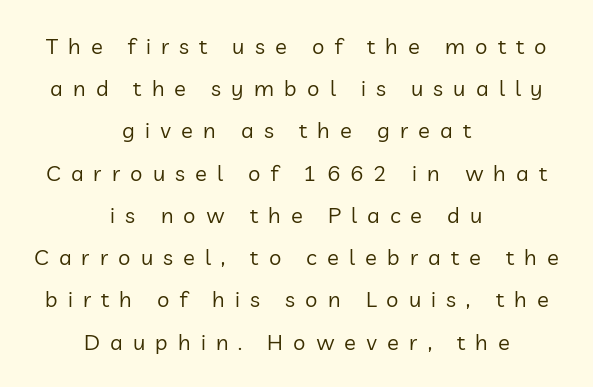
The image shows 22 px text type, upright; set centered, loose line spacing (1.92x), unusually wide letter spacing (+0.46 em), not underlined.
